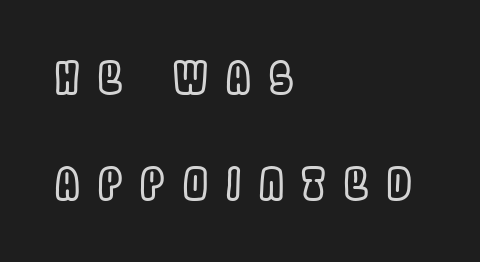
{"italic": "no", "width": "condensed", "x_height": "large", "monospaced": "no", "underline": "no", "align": "left", "line_spacing": "loose", "line_spacing_ratio": 2.42, "letter_spacing": "wide", "letter_spacing_em": 0.41, "glyph_px": 44}
